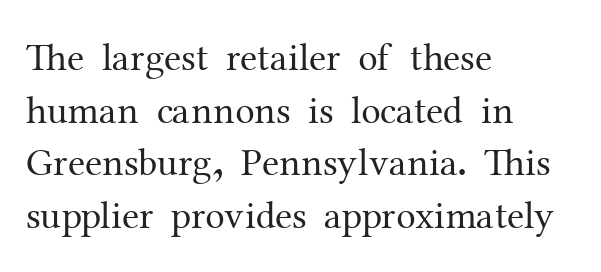
The image shows 39 px regular-weight serif type, upright; set left-aligned, normal line spacing (1.35x), normal letter spacing, not underlined; medium stroke contrast and a medium x-height.
